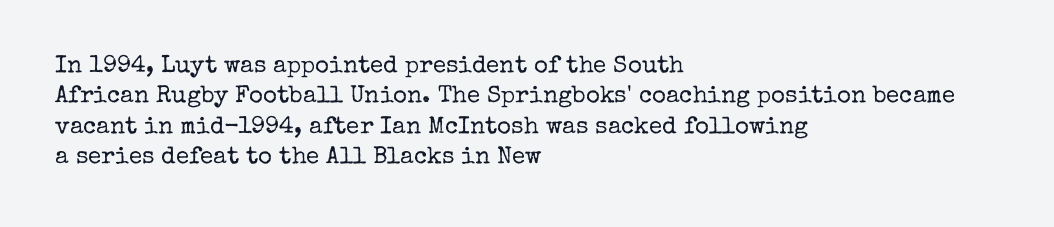
The image shows 24 px text type, upright; set left-aligned, normal line spacing (1.27x), normal letter spacing, not underlined.
